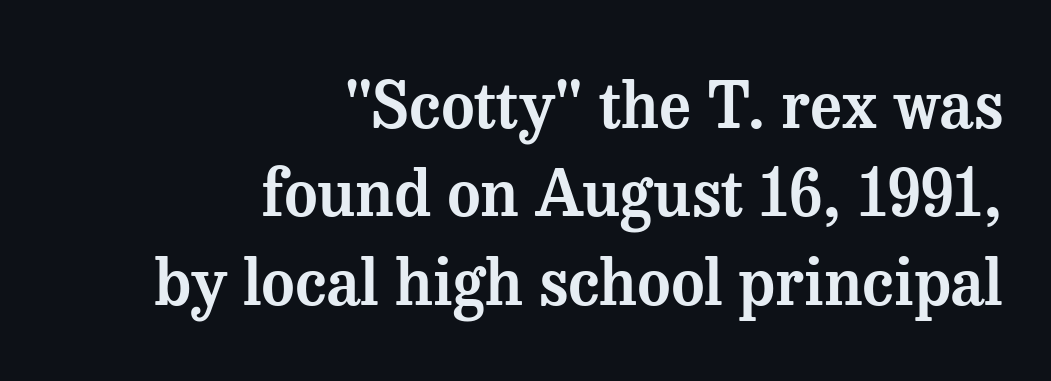
{"serif": "yes", "italic": "no", "width": "normal", "stroke_contrast": "medium", "x_height": "medium", "monospaced": "no", "underline": "no", "align": "right", "line_spacing": "normal", "line_spacing_ratio": 1.38, "letter_spacing": "normal", "letter_spacing_em": 0.0, "glyph_px": 64}
